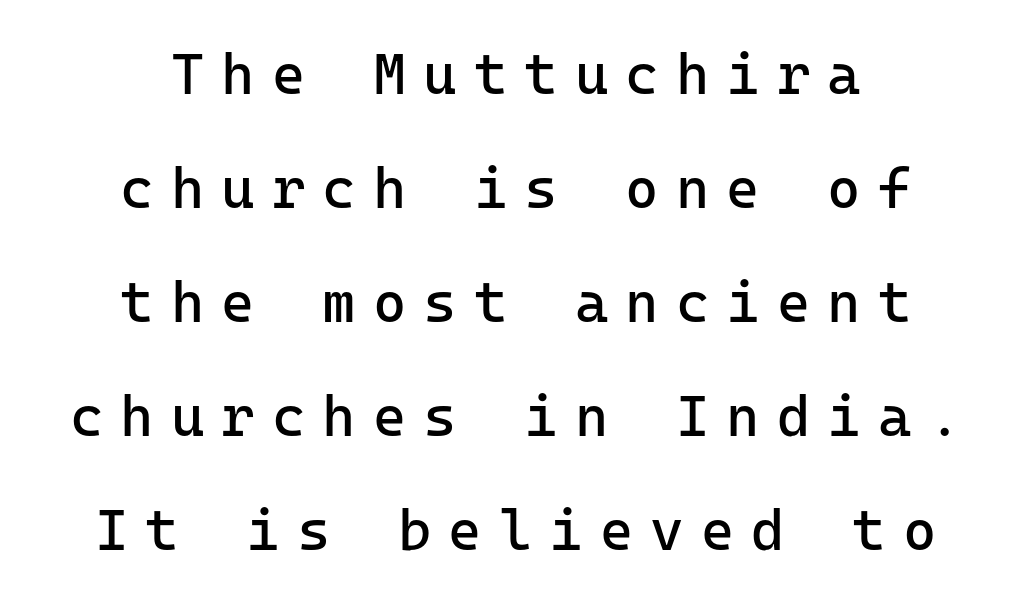
A student would call this center alignment; a typographer would say set centered. Nobody drew a line under any word here. A typesetter would mark this as roman, not italic. The type is letterspaced generously, with wide tracking.
